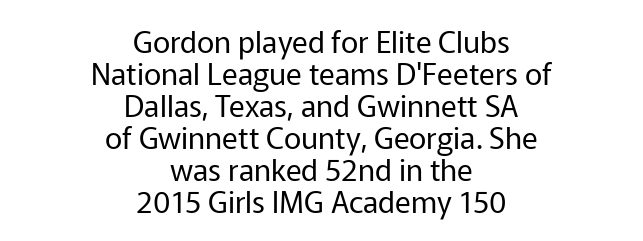
Q: Is the text bold? A: No.
Q: Is the text italic (slanted)? A: No, it is upright.
Q: Is the typeface a serif or a sans-serif typeface? A: Sans-serif.
Q: Is the text underlined? A: No.
Q: How is the paragraph aligned? A: Centered.
Q: Is the spacing between letters normal or unusually wide? A: Normal.
Q: Is the spacing between lines tight, normal or loose? A: Tight.
Q: Width (condensed, normal, or wide)? A: Normal.
Q: Stroke contrast? A: Low.
Q: x-height? A: Medium.
Q: Monospaced? A: No.
